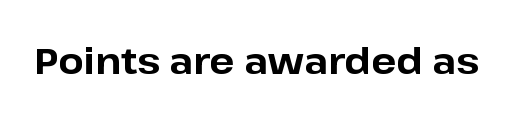
The image shows 37 px bold sans-serif type, upright; set normal letter spacing, not underlined; low stroke contrast and a medium x-height.
